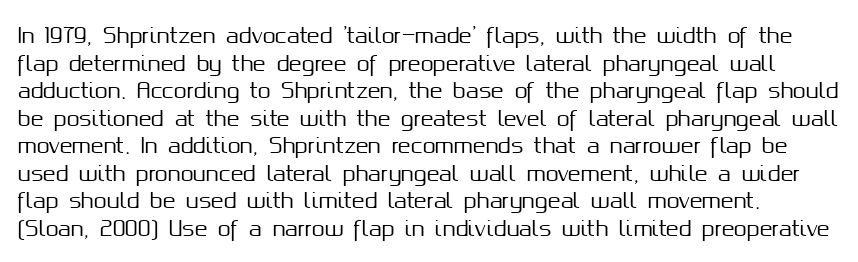
Q: Is the text italic (slanted)? A: No, it is upright.
Q: Is the text underlined? A: No.
Q: Is the spacing between letters normal or unusually wide? A: Normal.
Q: Is the spacing between lines tight, normal or loose? A: Normal.
